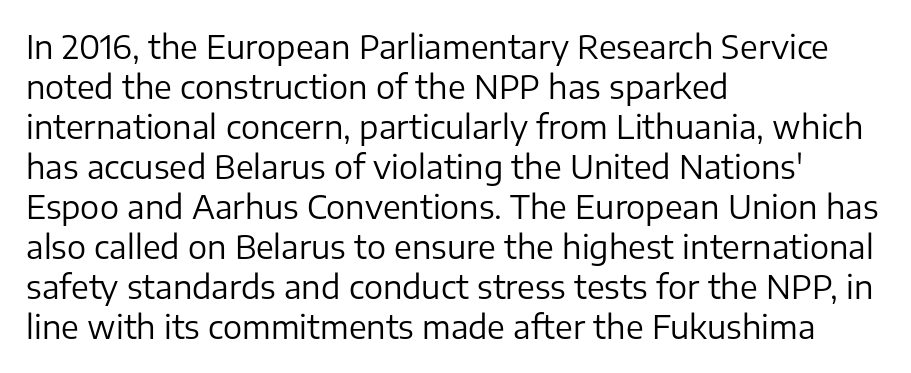
The image shows 32 px regular-weight sans-serif type, upright; set left-aligned, normal line spacing (1.25x), normal letter spacing, not underlined; low stroke contrast and a medium x-height.
